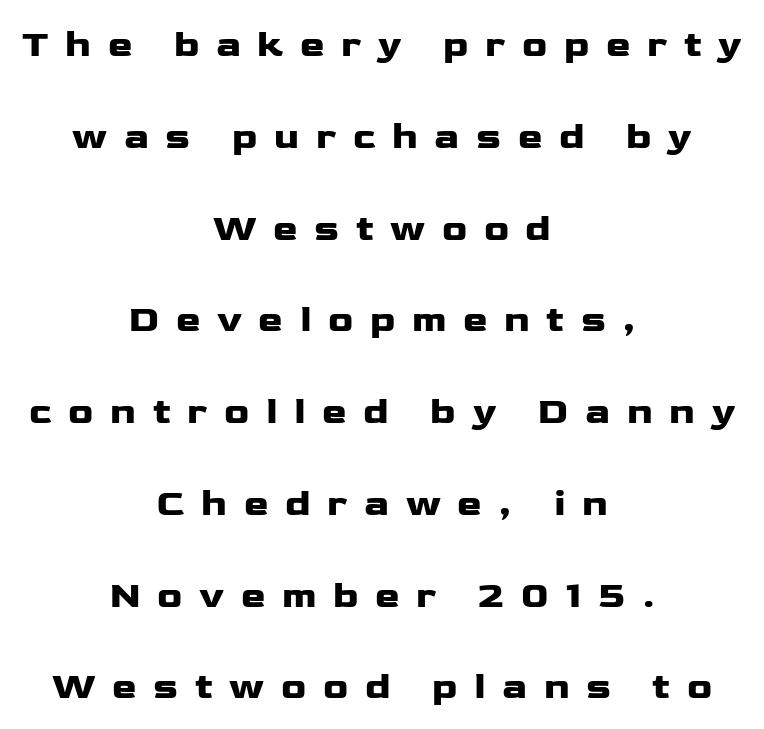
{"serif": "no", "italic": "no", "width": "wide", "stroke_contrast": "low", "x_height": "medium", "monospaced": "no", "underline": "no", "align": "center", "line_spacing": "loose", "line_spacing_ratio": 2.48, "letter_spacing": "wide", "letter_spacing_em": 0.45, "glyph_px": 37}
